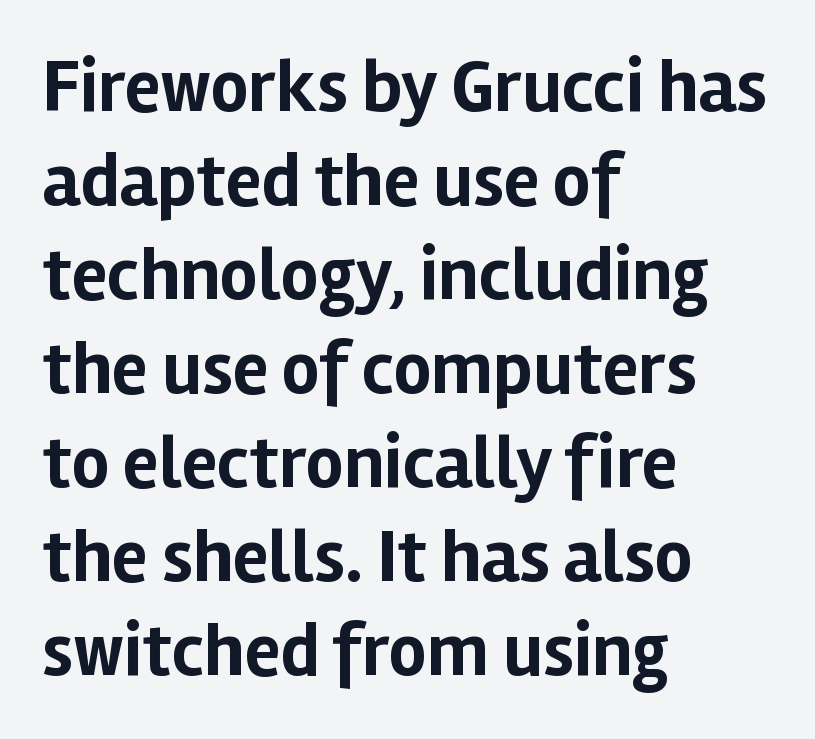
{"serif": "no", "italic": "no", "bold": "yes", "weight": "bold", "width": "normal", "stroke_contrast": "low", "x_height": "medium", "monospaced": "no", "underline": "no", "align": "left", "line_spacing": "normal", "line_spacing_ratio": 1.27, "letter_spacing": "normal", "letter_spacing_em": 0.0, "glyph_px": 74}
